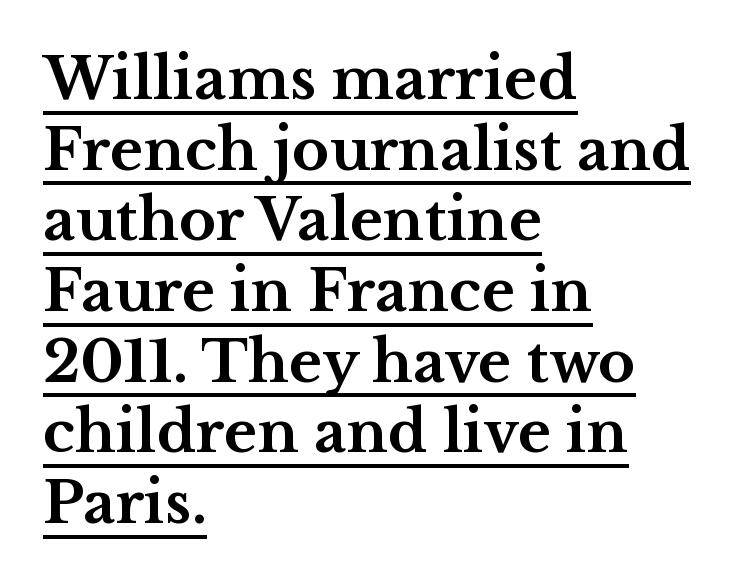
The image shows 57 px bold, wide serif type, upright; set left-aligned, line spacing 1.24x, normal letter spacing, underlined; medium stroke contrast and a medium x-height.
